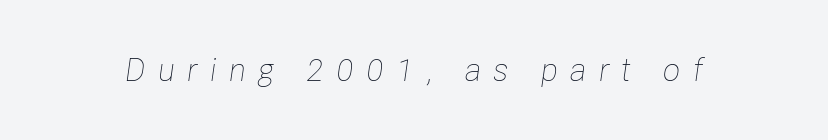
Q: Is the text bold? A: No.
Q: Is the text italic (slanted)? A: Yes, it leans right by about 8 degrees.
Q: Is the text underlined? A: No.
Q: Is the spacing between letters normal or unusually wide? A: Unusually wide.
Q: Width (condensed, normal, or wide)? A: Condensed.
Q: Stroke contrast? A: Low.
Q: x-height? A: Medium.
Q: Monospaced? A: No.
